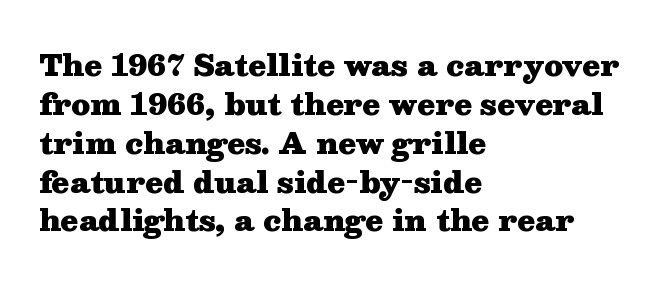
The image shows 29 px heavy, wide serif type, upright; set left-aligned, normal line spacing (1.34x), normal letter spacing, not underlined; medium stroke contrast and a medium x-height.
